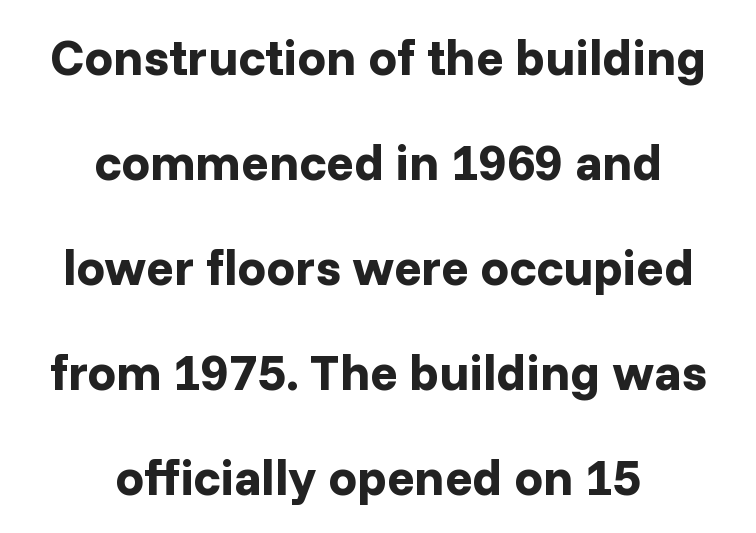
Airy leading. What stands out about the letter spacing? Nothing — it is the standard amount. The axis of the letterforms is exactly vertical. Look at the stroke-to-counter ratio: heavy, a bold. Is this a fixed-width face? No — the glyphs have proportional, varying widths. The rendering shows plain stroke endings on the letterforms — a sans-serif design.
